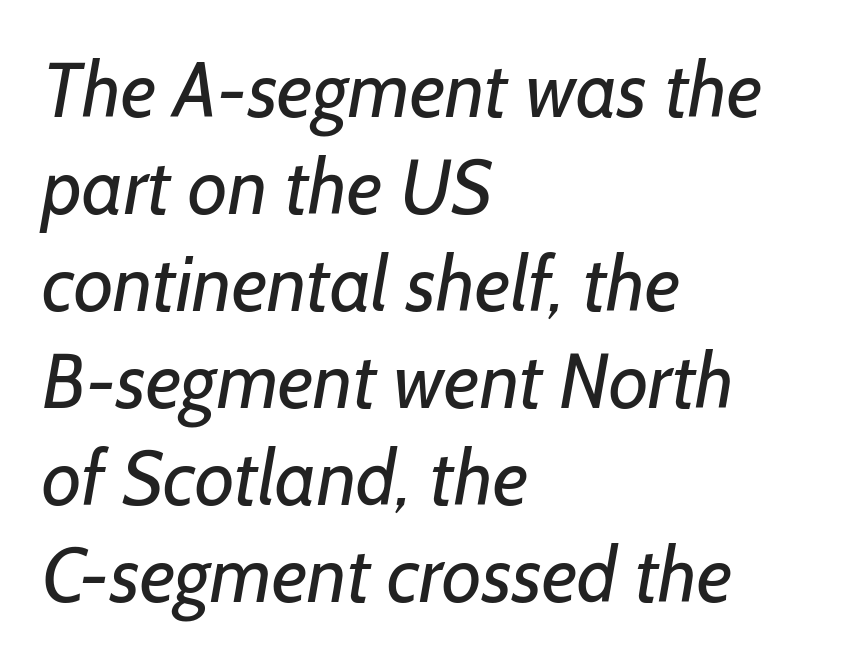
The image shows 77 px regular-weight sans-serif type; set left-aligned, normal line spacing (1.26x), normal letter spacing, not underlined; low stroke contrast and a medium x-height.
